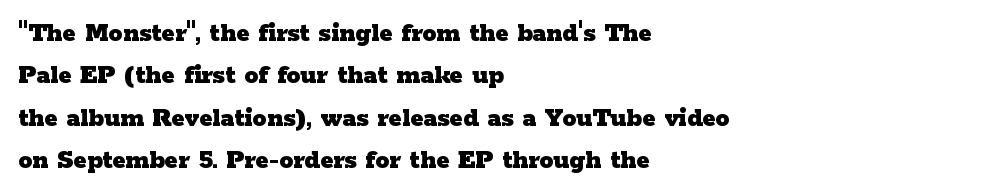
The image shows 28 px heavy, wide serif type, upright; set left-aligned, normal line spacing (1.51x), normal letter spacing, not underlined; low stroke contrast and a medium x-height.
